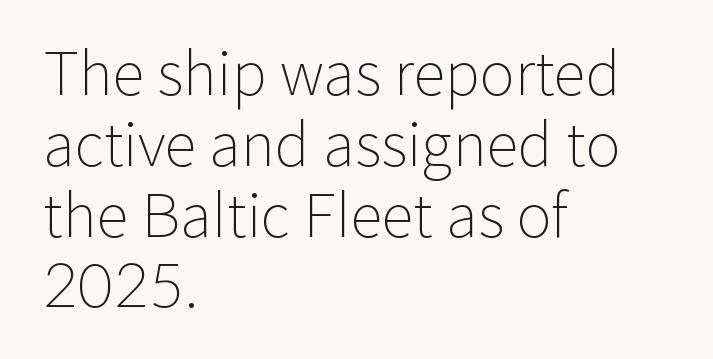
The passage shown is typed in a proportional face where columns would drift. The face used here is a sans, in the tradition of grotesques and geometrics. These lines were composed using upright roman letters. Alignment: flush left. No chunkiness to these letters — they're not bold.
